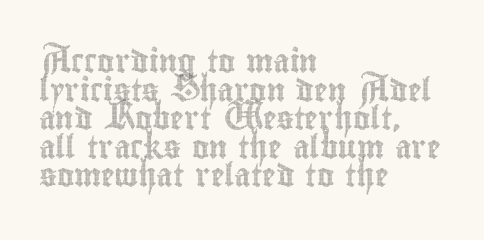
Q: Is the text italic (slanted)? A: No, it is upright.
Q: Is the text underlined? A: No.
Q: How is the paragraph aligned? A: Left-aligned.
Q: Is the spacing between letters normal or unusually wide? A: Normal.
